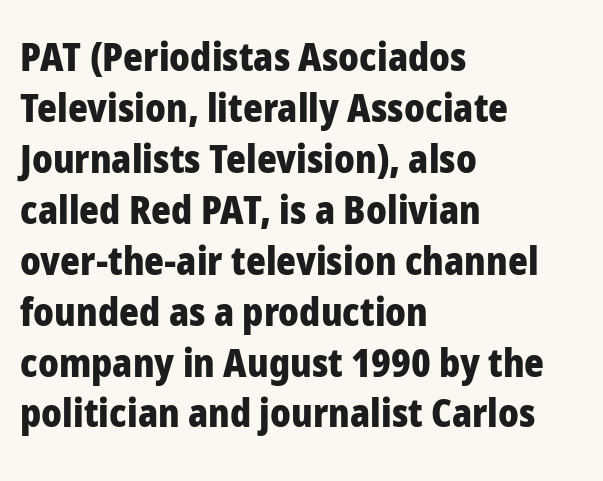
{"serif": "no", "italic": "no", "bold": "yes", "weight": "heavy", "width": "normal", "stroke_contrast": "low", "x_height": "medium", "monospaced": "no", "underline": "no", "align": "left", "line_spacing": "normal", "line_spacing_ratio": 1.34, "letter_spacing": "normal", "letter_spacing_em": 0.0, "glyph_px": 38}
